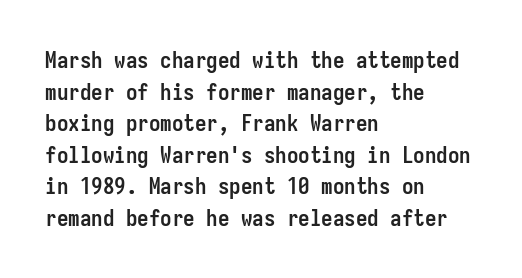
Q: Is the text bold? A: Yes.
Q: Is the text italic (slanted)? A: No, it is upright.
Q: Is the text underlined? A: No.
Q: How is the paragraph aligned? A: Left-aligned.
Q: Is the spacing between letters normal or unusually wide? A: Normal.
Q: Is the spacing between lines tight, normal or loose? A: Normal.
